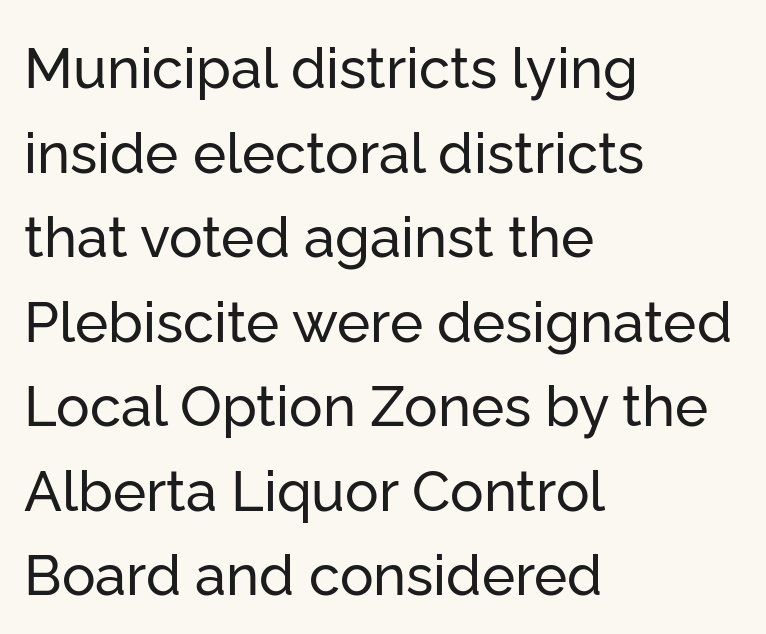
The image shows 56 px sans-serif type, upright; set left-aligned, normal line spacing (1.51x), normal letter spacing, not underlined; low stroke contrast and a medium x-height.
